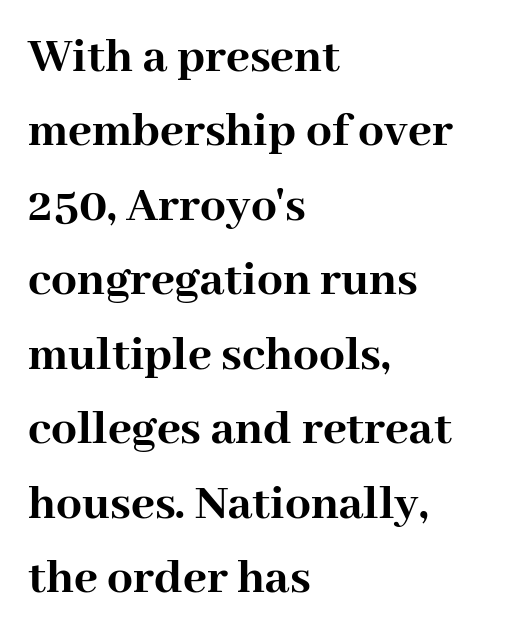
The image shows 51 px semibold serif type, upright; set left-aligned, normal line spacing (1.46x), normal letter spacing, not underlined; high stroke contrast and a medium x-height.
